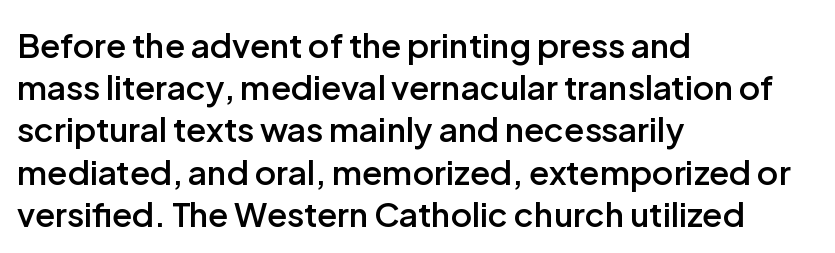
The image shows 33 px semibold sans-serif type, upright; set left-aligned, normal line spacing (1.28x), normal letter spacing, not underlined; low stroke contrast and a medium x-height.
